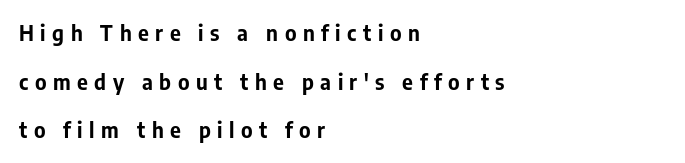
{"italic": "no", "bold": "yes", "underline": "no", "align": "left", "line_spacing": "loose", "line_spacing_ratio": 2.31, "letter_spacing": "wide", "letter_spacing_em": 0.31, "glyph_px": 21}
